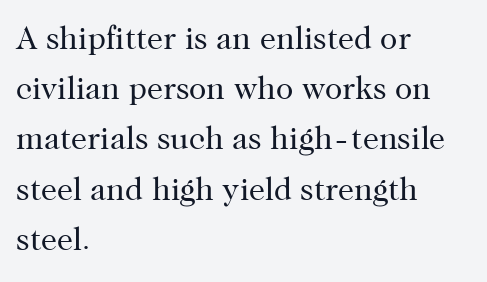
The image shows 32 px regular-weight serif type, upright; set left-aligned, normal line spacing (1.57x), normal letter spacing, not underlined; high stroke contrast and a medium x-height.
